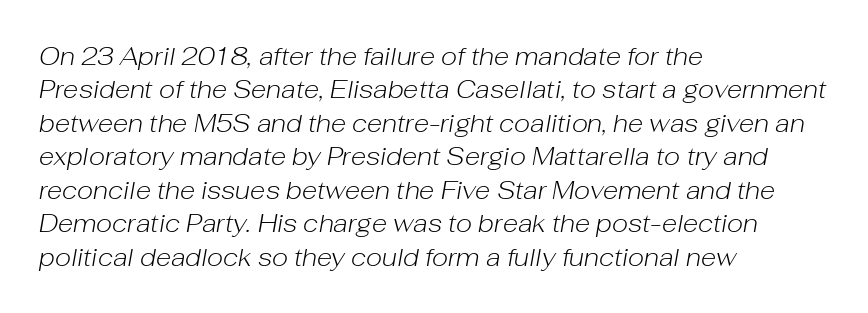
The image shows 25 px text type, italic (leaning right); set left-aligned, normal line spacing (1.34x), normal letter spacing, not underlined.
